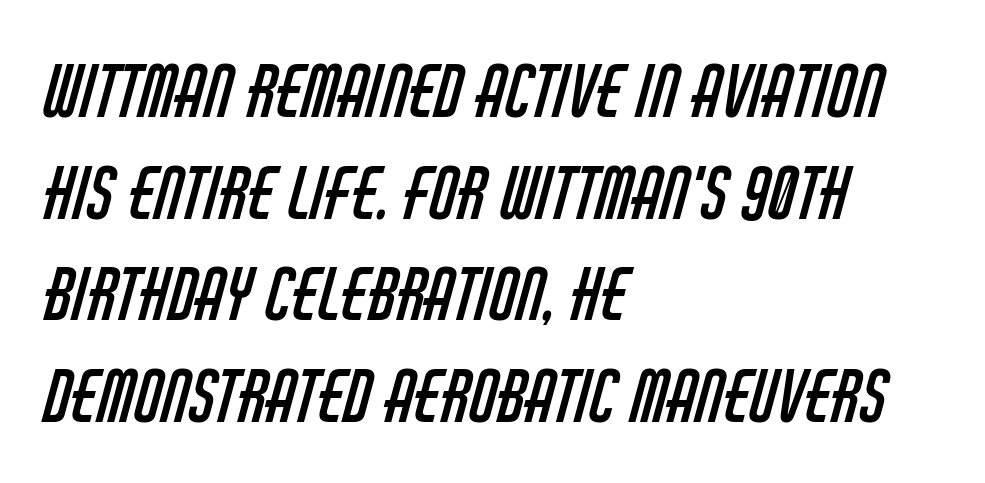
The string is rendered with underlining switched off. Honestly, the letter spacing is just normal — you wouldn't notice it. The letters advance in unequal steps, a hallmark of proportional type. Letters have the restrained weight of plain body copy at most.
